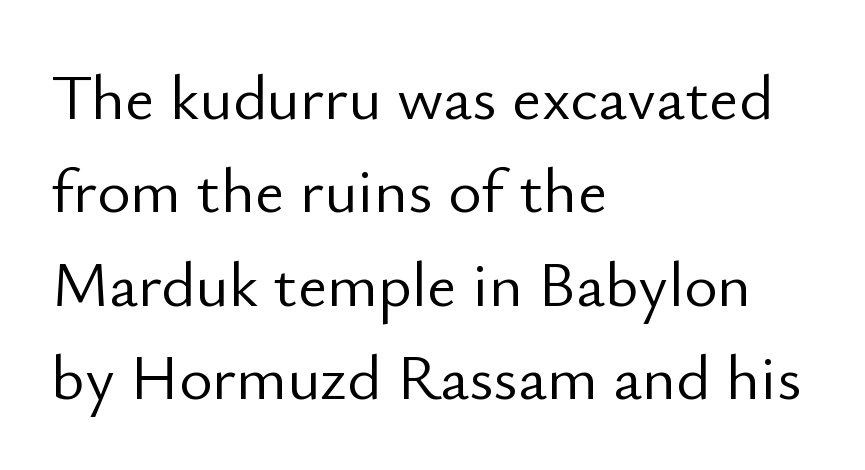
Q: Is the text bold? A: No.
Q: Is the text italic (slanted)? A: No, it is upright.
Q: Is the typeface a serif or a sans-serif typeface? A: Sans-serif.
Q: Is the text underlined? A: No.
Q: How is the paragraph aligned? A: Left-aligned.
Q: Is the spacing between letters normal or unusually wide? A: Normal.
Q: Is the spacing between lines tight, normal or loose? A: Normal.
Q: Width (condensed, normal, or wide)? A: Normal.
Q: Stroke contrast? A: Low.
Q: x-height? A: Small.
Q: Monospaced? A: No.
